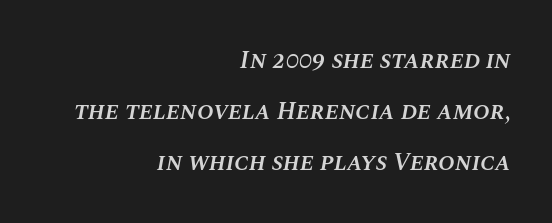
The image shows 25 px text type, italic (leaning right); set right-aligned, loose line spacing (2.04x), normal letter spacing, not underlined.
